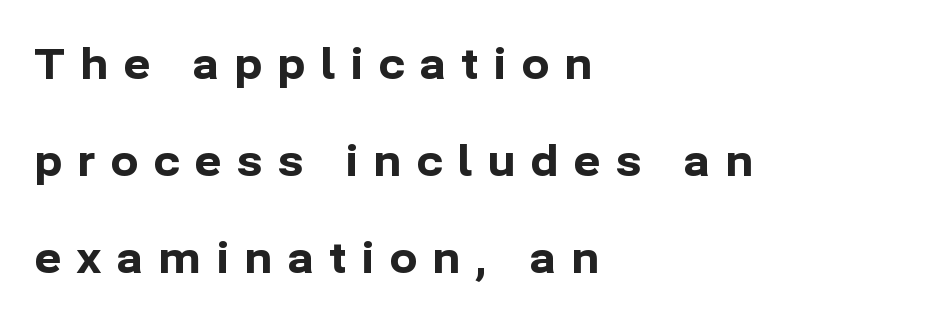
The space directly below the letters is spotless. Are there feet on the stems? There aren't — it's a sans. The face used here has the dense, thick strokes of a bold. The paragraph shown leans on its left margin.
